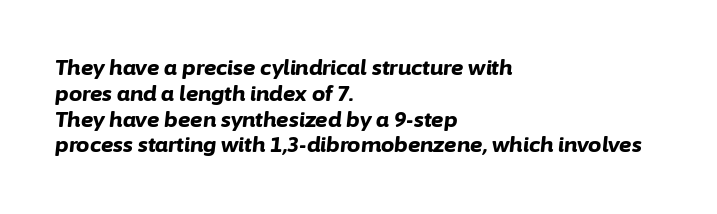
The image shows 21 px bold type, italic (leaning right); set left-aligned, line spacing 1.23x, normal letter spacing, not underlined.
